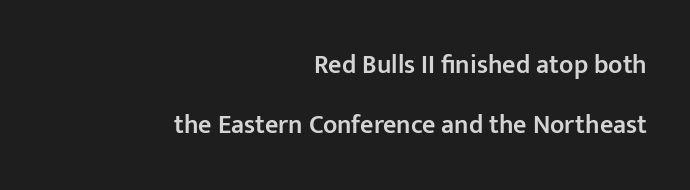
The image shows 26 px text type, upright; set right-aligned, loose line spacing (2.29x), normal letter spacing, not underlined.
